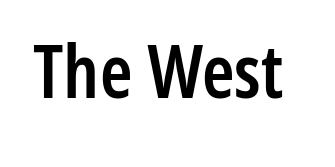
Rule under the text: the space is simply empty. Posture: straight, roman, zero tilt. Serifs: no, the terminals of the letterforms are clean. Proportional: the letters do not fall into vertical columns. The characters look somewhat weighty, a semibold short of true bold.
